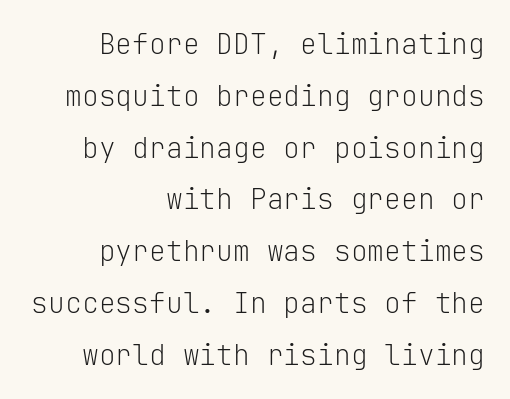
{"serif": "no", "italic": "no", "bold": "no", "weight": "light", "width": "normal", "stroke_contrast": "low", "x_height": "medium", "monospaced": "yes", "underline": "no", "align": "right", "line_spacing_ratio": 1.85, "letter_spacing": "normal", "letter_spacing_em": 0.0, "glyph_px": 28}
